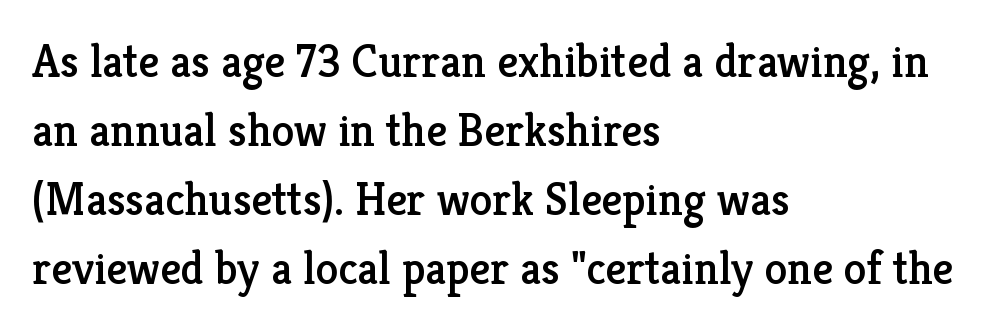
Q: Is the text italic (slanted)? A: No, it is upright.
Q: Is the typeface a serif or a sans-serif typeface? A: Serif.
Q: Is the text underlined? A: No.
Q: How is the paragraph aligned? A: Left-aligned.
Q: Is the spacing between letters normal or unusually wide? A: Normal.
Q: Is the spacing between lines tight, normal or loose? A: Normal.
Q: Width (condensed, normal, or wide)? A: Normal.
Q: Stroke contrast? A: Low.
Q: x-height? A: Medium.
Q: Monospaced? A: No.
